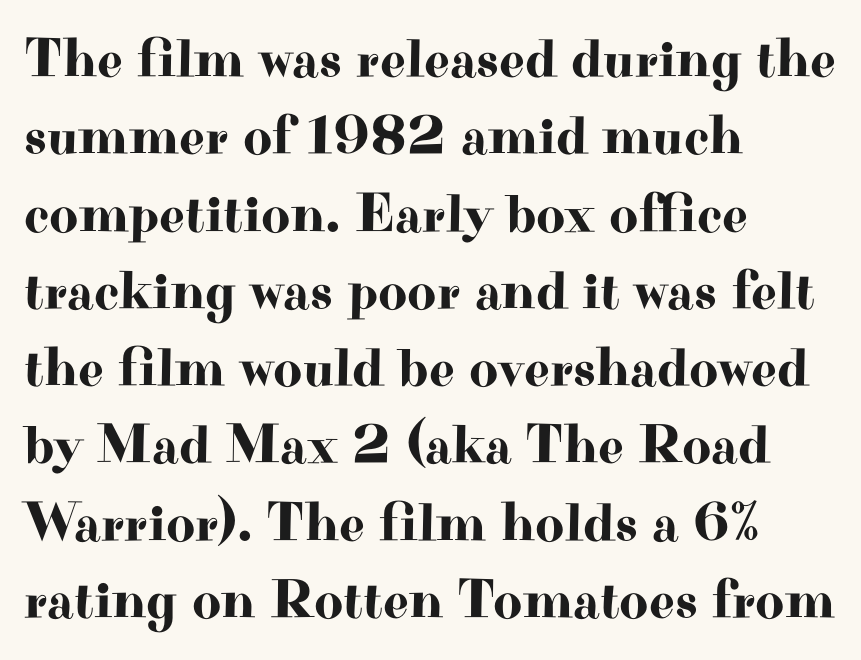
Honestly, the row spacing looks completely unremarkable. The baseline area is clear. Honestly, the letter spacing is just normal — you wouldn't notice it. In terms of posture, this sample is upright. This sample is left-justified, so line endings fall wherever the words run out.
